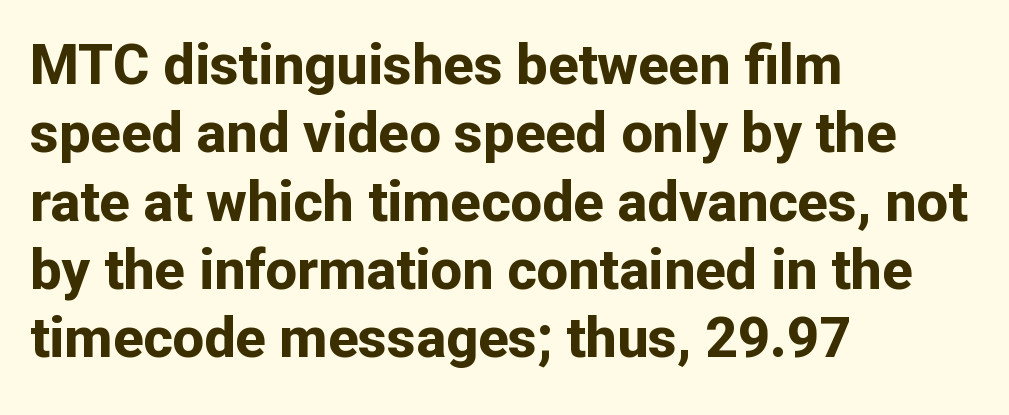
Between one letter and the next there's only the usual sliver of space. The text was rendered using a sans face with plain stroke endings. The text block is weighted toward the left margin, trailing off unevenly rightward. You could not count columns in this text — the font is proportionally spaced. The glyphs are unaccompanied by any horizontal stroke below them.
